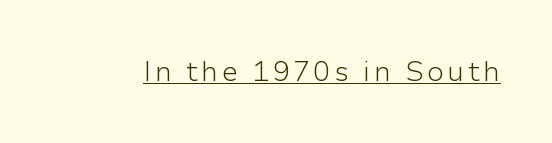
{"serif": "no", "italic": "no", "bold": "no", "weight": "light", "width": "normal", "stroke_contrast": "low", "x_height": "medium", "monospaced": "no", "underline": "yes", "glyph_px": 28}
